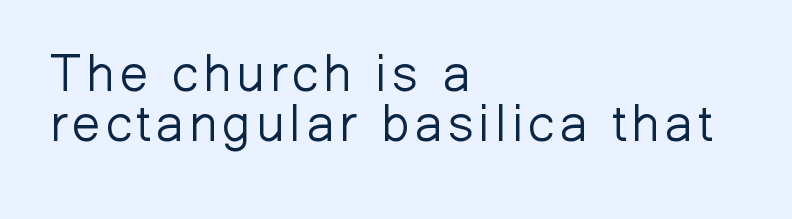
Q: Is the text bold? A: No.
Q: Is the text italic (slanted)? A: No, it is upright.
Q: Is the typeface a serif or a sans-serif typeface? A: Sans-serif.
Q: Is the text underlined? A: No.
Q: How is the paragraph aligned? A: Left-aligned.
Q: Is the spacing between lines tight, normal or loose? A: Tight.
Q: Width (condensed, normal, or wide)? A: Normal.
Q: Stroke contrast? A: Low.
Q: x-height? A: Medium.
Q: Monospaced? A: No.
